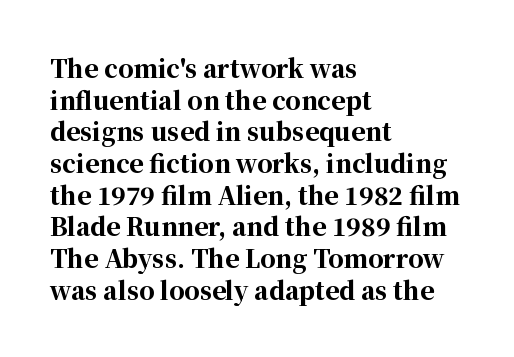
Honestly, the letter spacing is just normal — you wouldn't notice it. One glance says typical: line gaps are just what's usual. These lines stack with their left ends in a neat column. The type sits square on the baseline with zero lean. Descender tails drop into unmarked territory. How heavy is the stroke? Heavy — this is a bold.
